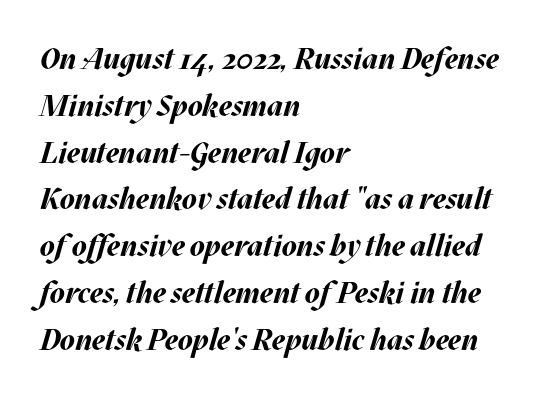
Q: Is the text bold? A: Yes.
Q: Is the text italic (slanted)? A: Yes, it leans right by about 17 degrees.
Q: Is the text underlined? A: No.
Q: How is the paragraph aligned? A: Left-aligned.
Q: Is the spacing between letters normal or unusually wide? A: Normal.
Q: Is the spacing between lines tight, normal or loose? A: Normal.
Q: Width (condensed, normal, or wide)? A: Normal.
Q: Stroke contrast? A: Medium.
Q: x-height? A: Large.
Q: Monospaced? A: No.
